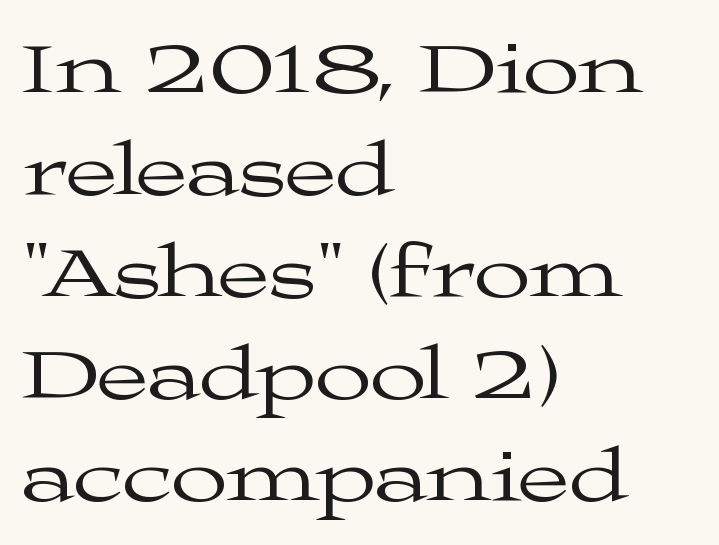
{"serif": "yes", "italic": "no", "bold": "no", "weight": "regular", "width": "wide", "stroke_contrast": "medium", "x_height": "medium", "monospaced": "no", "underline": "no", "align": "left", "line_spacing": "normal", "line_spacing_ratio": 1.36, "letter_spacing": "normal", "letter_spacing_em": 0.0, "glyph_px": 75}
